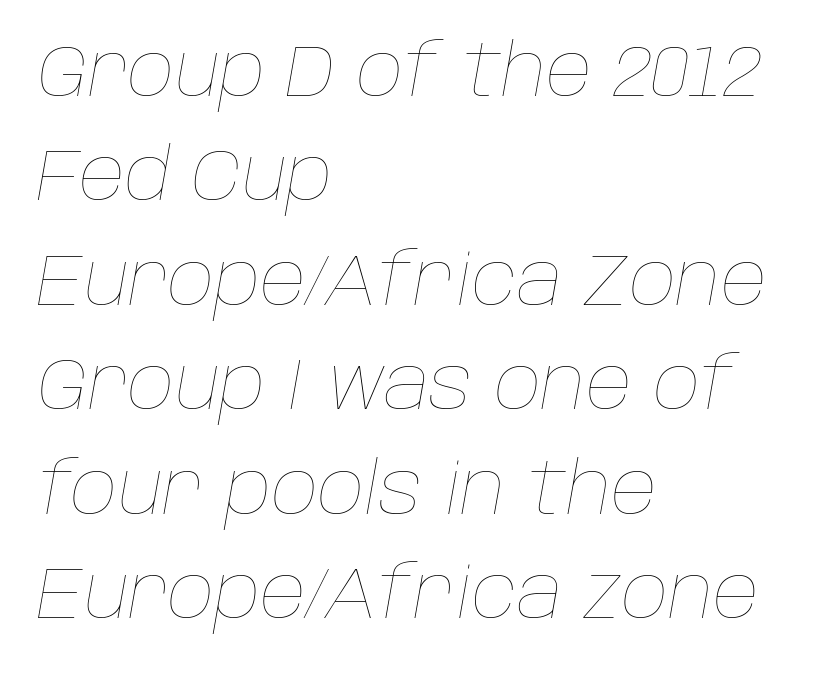
Each row of text sits above clean, open space. The paragraph has a hard left edge and a soft right edge. Nobody touched the tracking dial on this one. A quiet, ordinary-to-light weight characterises the typeface.
